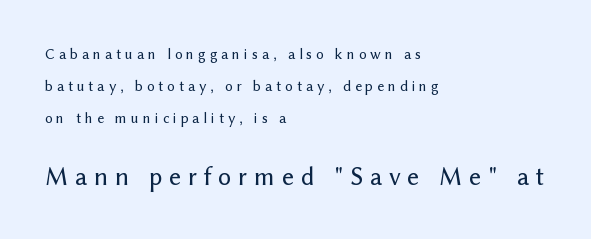
{"italic": "no", "underline": "no", "align": "left", "line_spacing": "loose", "line_spacing_ratio": 2.12, "letter_spacing": "wide", "letter_spacing_em": 0.26, "larger_block": "second", "size_ratio": 1.73, "glyph_px": 26}
